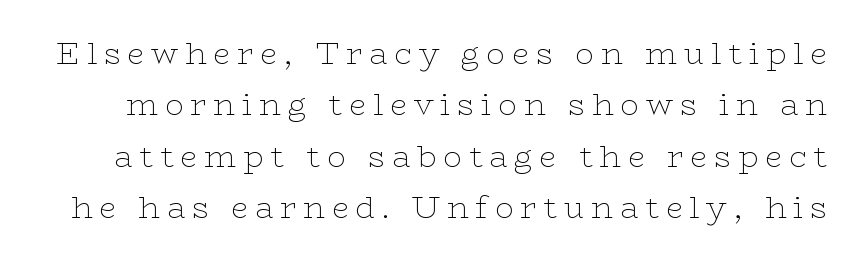
The space between consecutive lines is moderate. These lines are rendered in a variable-pitch font. The lettering stays uniformly vertical, giving the passage a roman look. Serif or sans? Serif — the stroke terminals have little feet.
